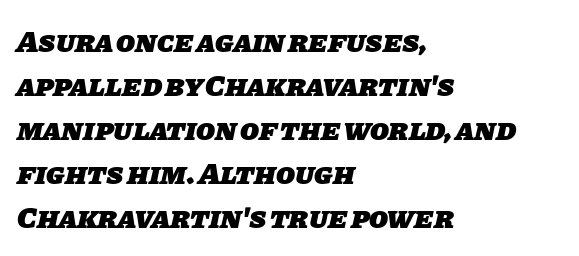
The rendering uses a bold face; every stroke is thick and dark. Proportional: the letters do not fall into vertical columns. Alignment: flush left. Characters follow at the spacing the type designer built in. The space directly below the letters is spotless.
